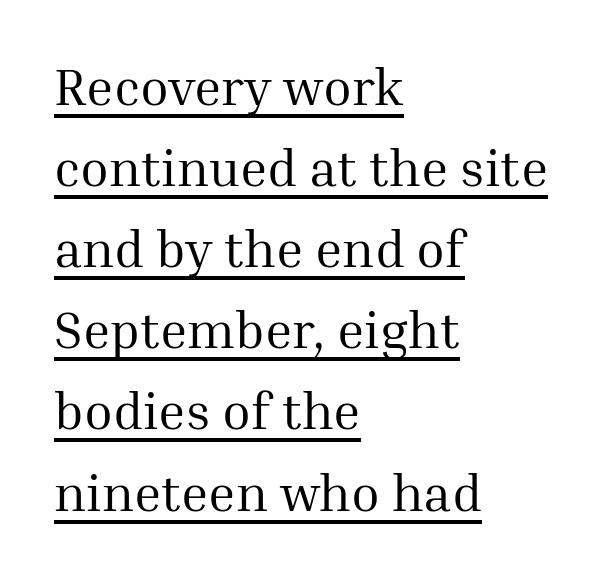
{"serif": "yes", "italic": "no", "bold": "no", "weight": "regular", "width": "normal", "stroke_contrast": "medium", "x_height": "medium", "monospaced": "no", "underline": "yes", "align": "left", "line_spacing": "normal", "line_spacing_ratio": 1.56, "letter_spacing": "normal", "letter_spacing_em": 0.0, "glyph_px": 52}
